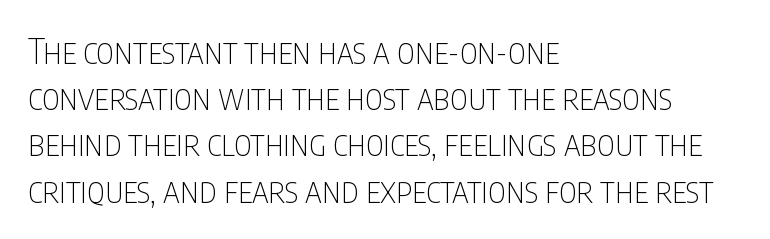
The passage shown has conventional tracking throughout. Leading matches the norm, producing a regular column. Nothing sits at the stroke ends, so this counts as sans-serif. Proportional: the letters do not fall into vertical columns.
